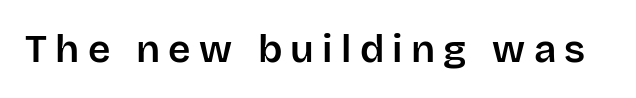
The image shows 39 px sans-serif type, upright; set unusually wide letter spacing (+0.21 em), not underlined; low stroke contrast and a large x-height.
